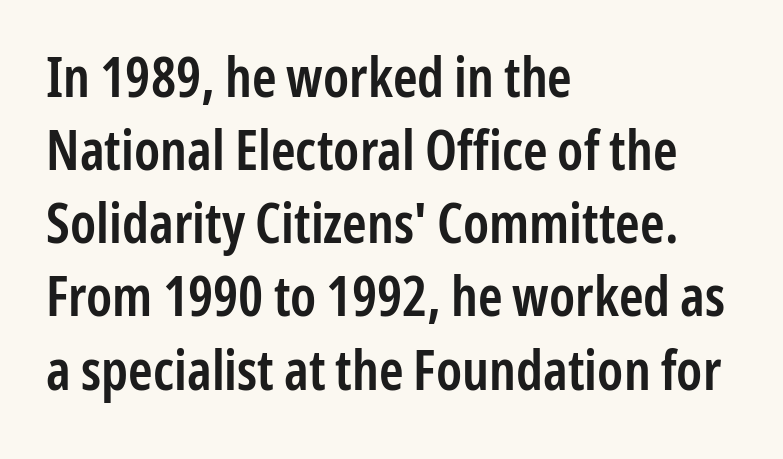
{"serif": "no", "italic": "no", "bold": "semi", "weight": "semibold", "width": "condensed", "stroke_contrast": "low", "x_height": "medium", "monospaced": "no", "underline": "no", "align": "left", "line_spacing": "normal", "line_spacing_ratio": 1.33, "letter_spacing": "normal", "letter_spacing_em": 0.0, "glyph_px": 55}
